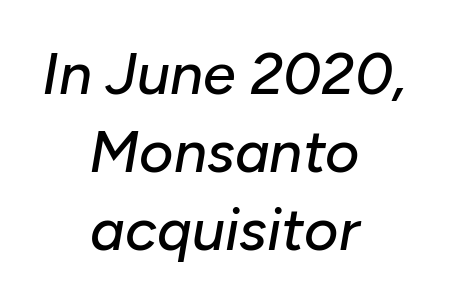
Note the varied advance widths — an 'i' is clearly narrower than an 'm'. Letter spacing: default. How would I describe the line gaps? Plain and ordinary. Plain, unruled lines of type.
